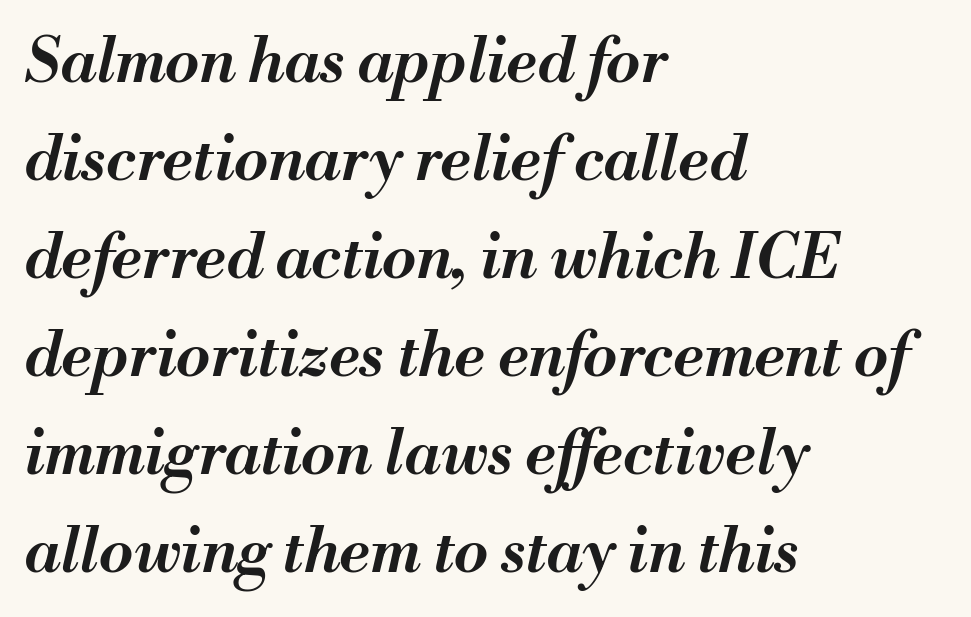
The image shows 62 px semibold type, italic (leaning right); set left-aligned, normal line spacing (1.58x), normal letter spacing, not underlined; medium stroke contrast and a small x-height.
